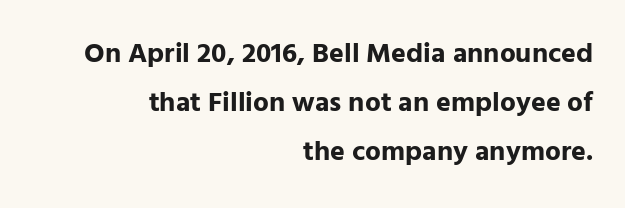
The image shows 28 px bold sans-serif type, upright; set right-aligned, line spacing 1.75x, normal letter spacing, not underlined; low stroke contrast and a medium x-height.
